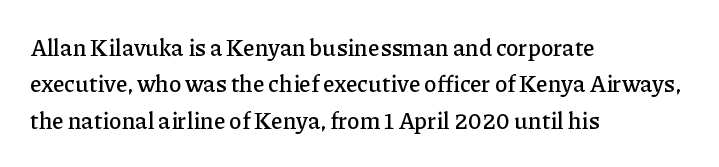
Style check: upright. Honestly, the letter spacing is just normal — you wouldn't notice it. Short and long lines alike share a common starting point at left. Any mark beneath the type? The region is blank. Interline gaps are of average width in this sample.
